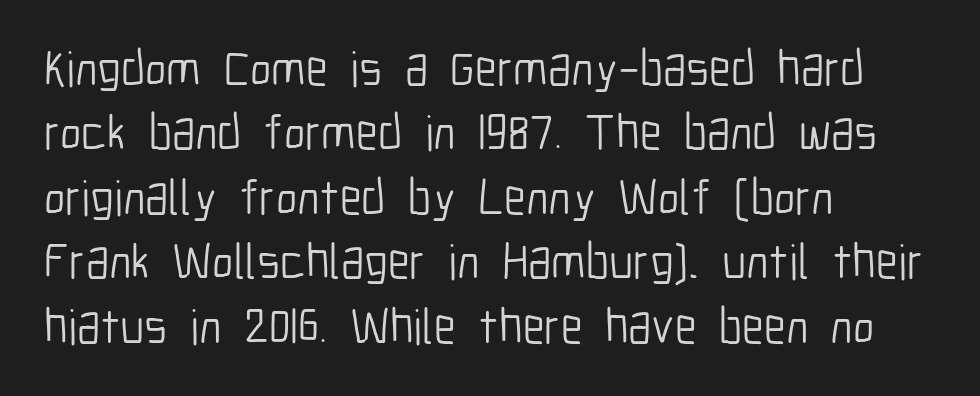
Q: Is the text bold? A: No.
Q: Is the text italic (slanted)? A: No, it is upright.
Q: Is the typeface a serif or a sans-serif typeface? A: Sans-serif.
Q: Is the text underlined? A: No.
Q: How is the paragraph aligned? A: Left-aligned.
Q: Is the spacing between letters normal or unusually wide? A: Normal.
Q: Is the spacing between lines tight, normal or loose? A: Normal.
Q: Width (condensed, normal, or wide)? A: Condensed.
Q: Stroke contrast? A: Low.
Q: x-height? A: Medium.
Q: Monospaced? A: No.
